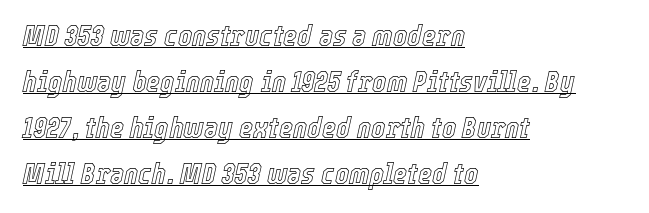
{"italic": "yes", "lean": "right", "slant_degrees": 12, "width": "condensed", "x_height": "medium", "monospaced": "no", "underline": "yes", "align": "left", "line_spacing": "normal", "line_spacing_ratio": 1.53, "letter_spacing": "normal", "letter_spacing_em": 0.0, "glyph_px": 30}
